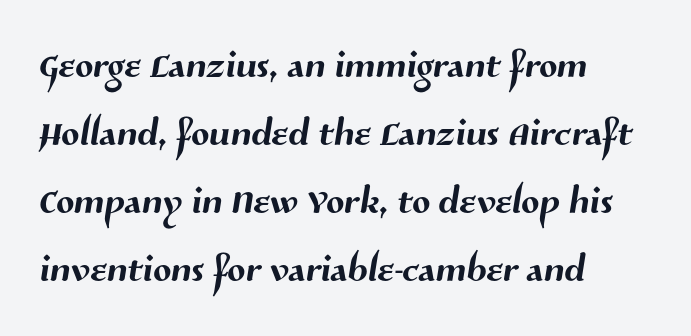
{"serif": "no", "width": "normal", "stroke_contrast": "medium", "x_height": "medium", "monospaced": "no", "underline": "no", "align": "left", "line_spacing": "normal", "line_spacing_ratio": 1.28, "letter_spacing": "normal", "letter_spacing_em": 0.0, "glyph_px": 53}
